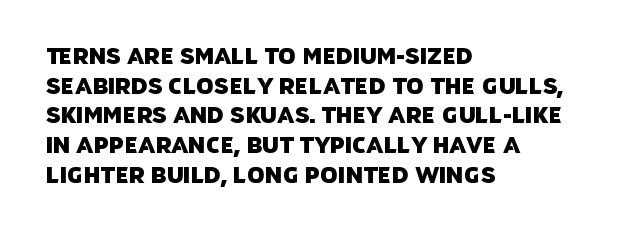
There is no visible air inserted between adjacent glyphs. Each line starts at the same left margin while the right side varies. The gap between lines stays unmarked. Vertical spacing — default.
